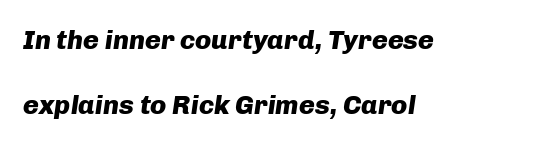
Q: Is the text bold? A: Yes.
Q: Is the text italic (slanted)? A: Yes, it leans right by about 8 degrees.
Q: Is the text underlined? A: No.
Q: How is the paragraph aligned? A: Left-aligned.
Q: Is the spacing between letters normal or unusually wide? A: Normal.
Q: Is the spacing between lines tight, normal or loose? A: Loose.
